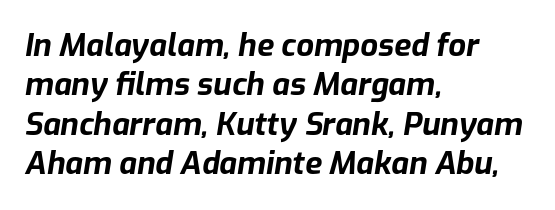
The image shows 31 px bold type, italic (leaning right); set left-aligned, normal line spacing (1.27x), normal letter spacing, not underlined; low stroke contrast and a medium x-height.
